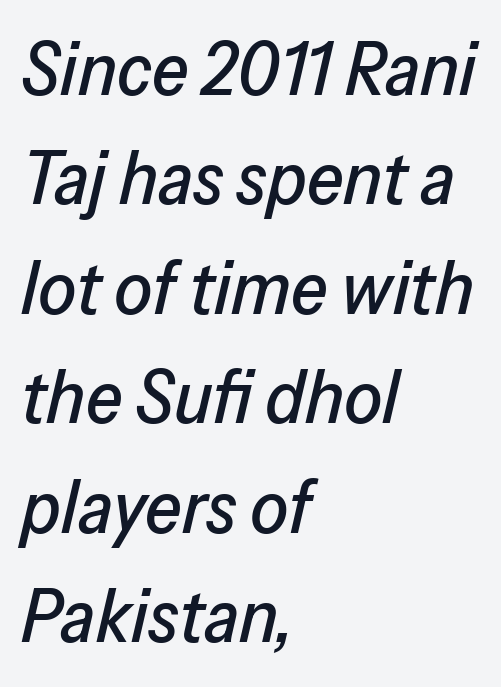
This block has exactly the height ordinary leading produces. These lines are rendered in a variable-pitch font. This sample is left-justified, so line endings fall wherever the words run out. Decoration check: the copy has no underline. The specimen reads as italic at a glance.
